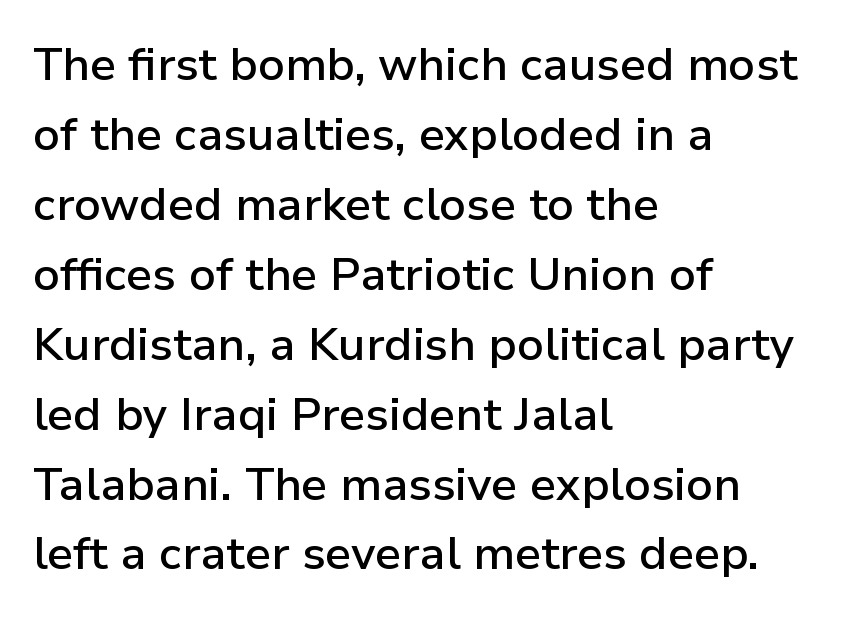
{"serif": "no", "italic": "no", "bold": "semi", "weight": "semibold", "width": "normal", "stroke_contrast": "low", "x_height": "medium", "monospaced": "no", "underline": "no", "align": "left", "line_spacing": "normal", "line_spacing_ratio": 1.52, "letter_spacing": "normal", "letter_spacing_em": 0.0, "glyph_px": 46}
